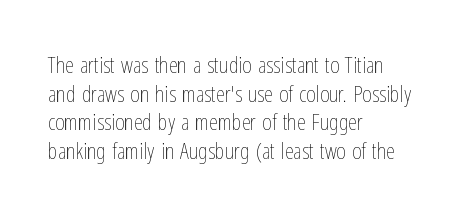
Q: Is the text bold? A: No.
Q: Is the text italic (slanted)? A: No, it is upright.
Q: Is the text underlined? A: No.
Q: How is the paragraph aligned? A: Left-aligned.
Q: Is the spacing between letters normal or unusually wide? A: Normal.
Q: Is the spacing between lines tight, normal or loose? A: Normal.
